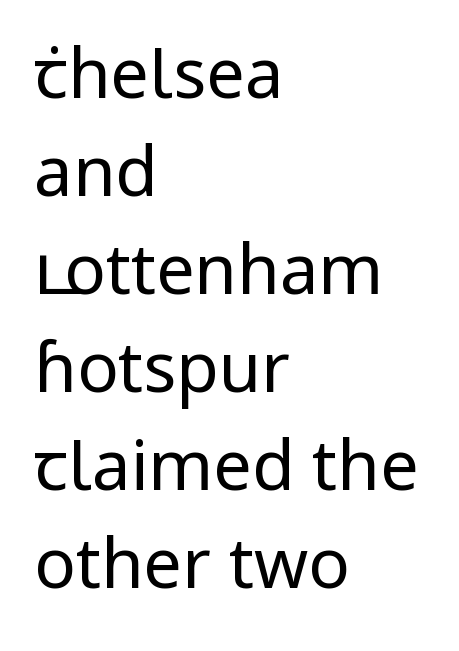
How would I describe the line gaps? Plain and ordinary. The foot of each line stays bare and open. Observe the absence of serifs on each vertical stroke in this sample. Ordinary non-slanted type is in use. Stems and bowls with no extra thickness — not bold. The rendering uses natural spacing where letterforms have individual widths.
